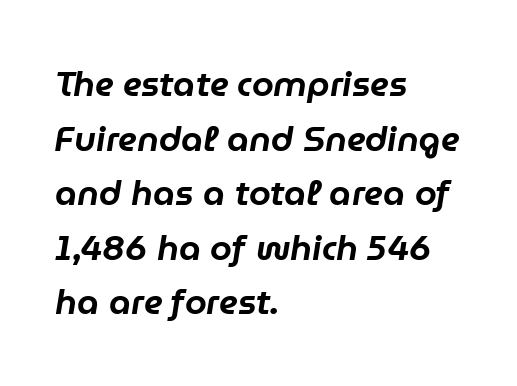
The image shows 35 px text type, italic (leaning right); set left-aligned, normal line spacing (1.56x), normal letter spacing, not underlined; low stroke contrast and a medium x-height.
